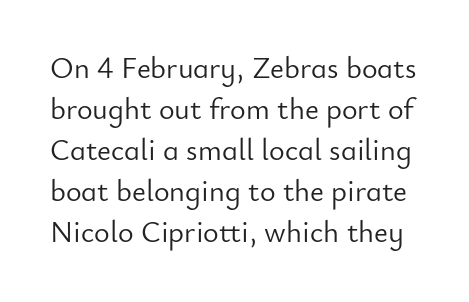
The image shows 30 px light sans-serif type, upright; set normal line spacing (1.37x), normal letter spacing, not underlined; low stroke contrast and a small x-height.
